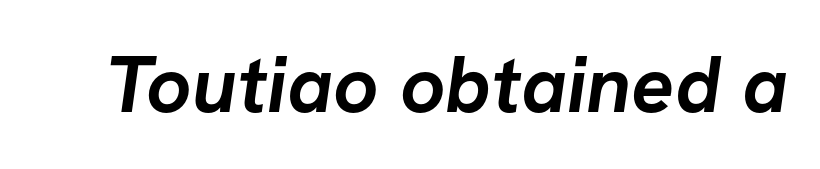
{"serif": "no", "bold": "yes", "weight": "semibold", "width": "normal", "stroke_contrast": "low", "x_height": "medium", "monospaced": "no", "underline": "no", "letter_spacing": "normal", "letter_spacing_em": 0.0, "glyph_px": 80}
